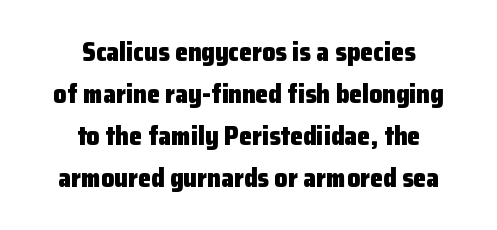
Caption: standard tracking, unaltered. Each row of text sits above clean, open space. Teacher's note: observe the equal gaps on both sides — that is centered alignment. Every stem runs plumb, perpendicular to the baseline. This sample keeps an unexceptional amount of space between lines.
